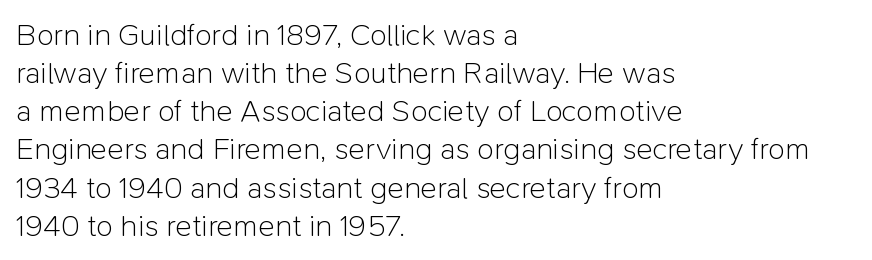
{"serif": "no", "italic": "no", "bold": "no", "weight": "light", "width": "normal", "stroke_contrast": "low", "x_height": "medium", "monospaced": "no", "underline": "no", "align": "left", "line_spacing_ratio": 1.23, "letter_spacing": "normal", "letter_spacing_em": 0.0, "glyph_px": 31}
